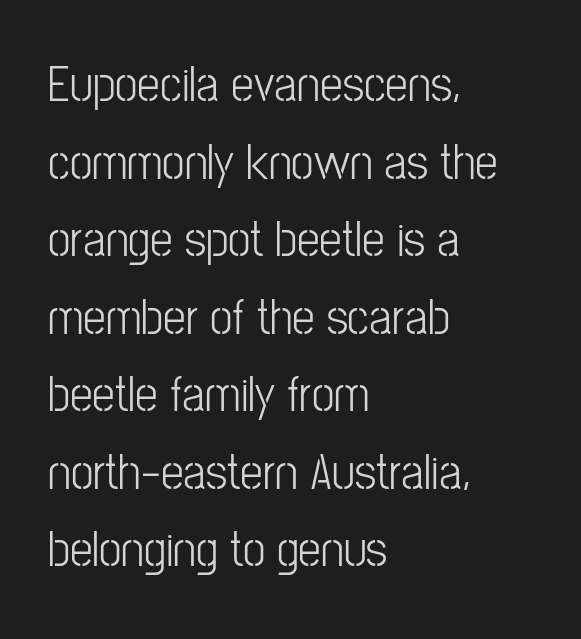
Line starts are locked; line ends wander. Glance below the letters and you will spot only blank space. This is the regular roman posture of the typeface. I'd call this a sans setting — the letters go barefoot. The block of text has a typical density, with ordinary space between rows.
